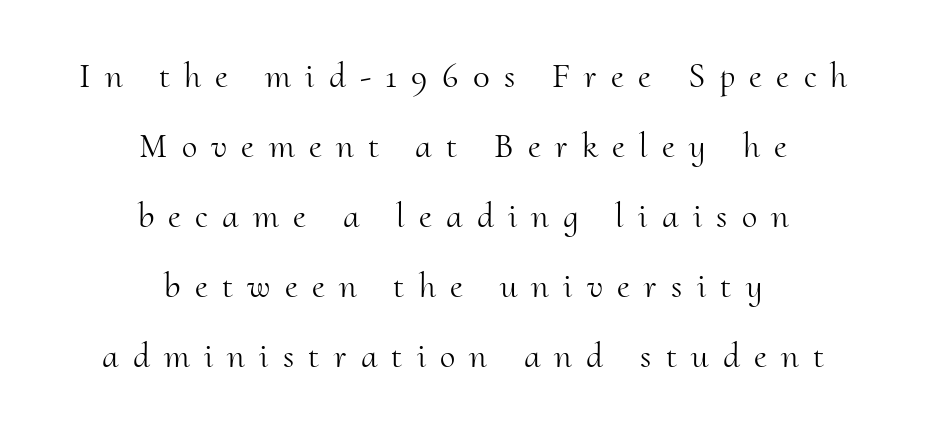
The image shows 35 px light serif type, upright; set centered, loose line spacing (2.0x), unusually wide letter spacing (+0.41 em), not underlined; medium stroke contrast and a small x-height.
